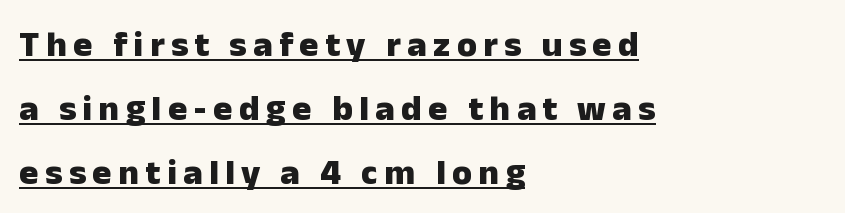
{"serif": "no", "italic": "no", "bold": "yes", "weight": "heavy", "width": "normal", "stroke_contrast": "low", "x_height": "medium", "monospaced": "no", "underline": "yes", "align": "left", "line_spacing_ratio": 1.78, "glyph_px": 36}
